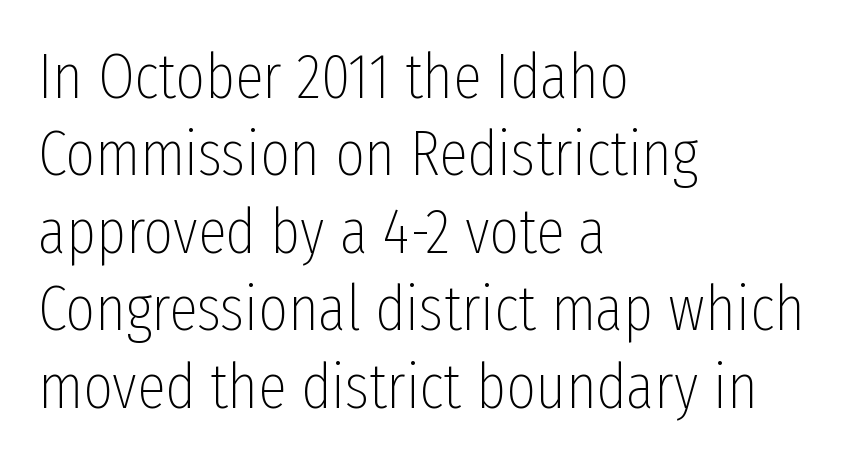
{"serif": "no", "italic": "no", "bold": "no", "weight": "thin", "width": "condensed", "stroke_contrast": "low", "x_height": "medium", "monospaced": "no", "underline": "no", "align": "left", "line_spacing_ratio": 1.21, "letter_spacing": "normal", "letter_spacing_em": 0.0, "glyph_px": 64}
